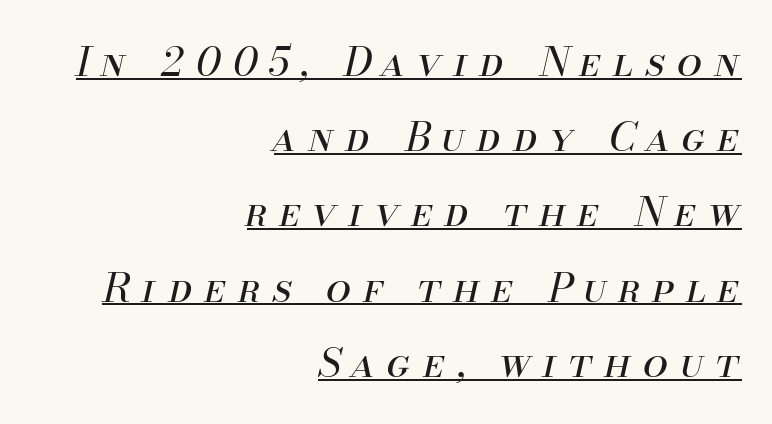
Q: Is the text bold? A: No.
Q: Is the text italic (slanted)? A: Yes, it leans right by about 13 degrees.
Q: Is the text underlined? A: Yes.
Q: How is the paragraph aligned? A: Right-aligned.
Q: Is the spacing between letters normal or unusually wide? A: Unusually wide.
Q: Width (condensed, normal, or wide)? A: Normal.
Q: Stroke contrast? A: Medium.
Q: x-height? A: Small.
Q: Monospaced? A: No.
